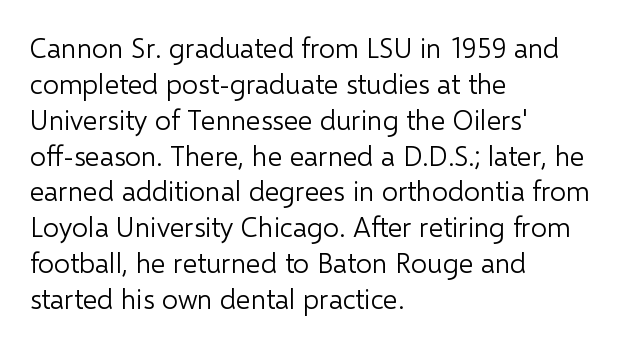
A sans-serif font was chosen for this passage. Underline: absent. Think of a printed novel: that variable character pitch is what you see here. The typography opts for an upright posture over an oblique one. One glance says typical: line gaps are just what's usual. The typeface has the unassuming heft of standard copy or less.
